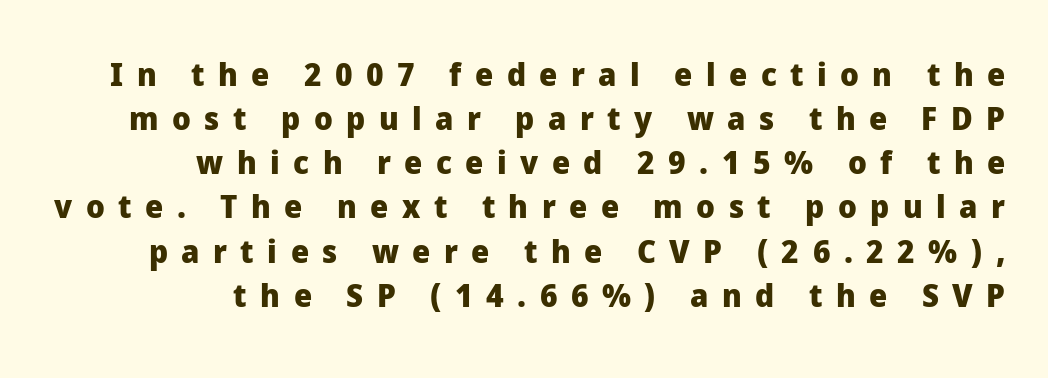
Q: Is the text bold? A: Yes.
Q: Is the text italic (slanted)? A: No, it is upright.
Q: Is the typeface a serif or a sans-serif typeface? A: Sans-serif.
Q: Is the text underlined? A: No.
Q: How is the paragraph aligned? A: Right-aligned.
Q: Is the spacing between letters normal or unusually wide? A: Unusually wide.
Q: Is the spacing between lines tight, normal or loose? A: Normal.
Q: Width (condensed, normal, or wide)? A: Normal.
Q: Stroke contrast? A: Low.
Q: x-height? A: Medium.
Q: Monospaced? A: No.
